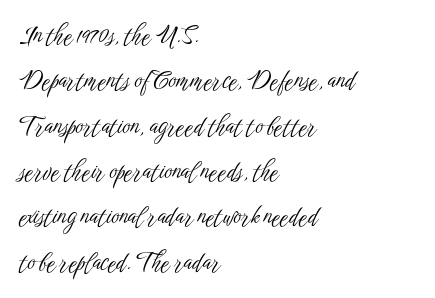
The image shows 24 px text type; set left-aligned, line spacing 1.89x, normal letter spacing, not underlined.
